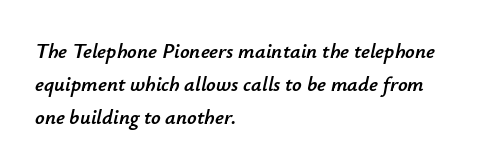
{"italic": "yes", "lean": "right", "slant_degrees": 12, "underline": "no", "align": "left", "line_spacing": "normal", "line_spacing_ratio": 1.58, "letter_spacing": "normal", "letter_spacing_em": 0.0, "glyph_px": 21}
